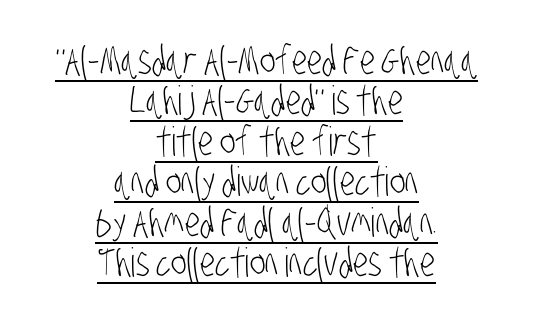
The image shows 40 px light, condensed sans-serif type; set centered, tight line spacing (1.01x), normal letter spacing, underlined; low stroke contrast and a large x-height.
